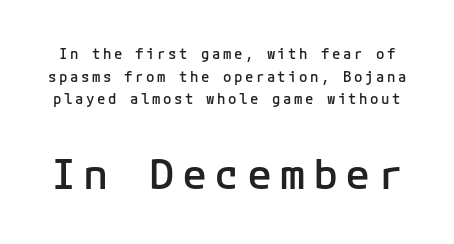
Q: Is the text bold? A: Semi-bold.
Q: Is the text italic (slanted)? A: No, it is upright.
Q: Is the typeface a serif or a sans-serif typeface? A: Sans-serif.
Q: Is the text underlined? A: No.
Q: Is the spacing between lines tight, normal or loose? A: Normal.
Q: Which block of text is set in a larger size, the first (top) or the second (bottom)? A: The second (bottom) one.
Q: Width (condensed, normal, or wide)? A: Normal.
Q: Stroke contrast? A: Low.
Q: x-height? A: Medium.
